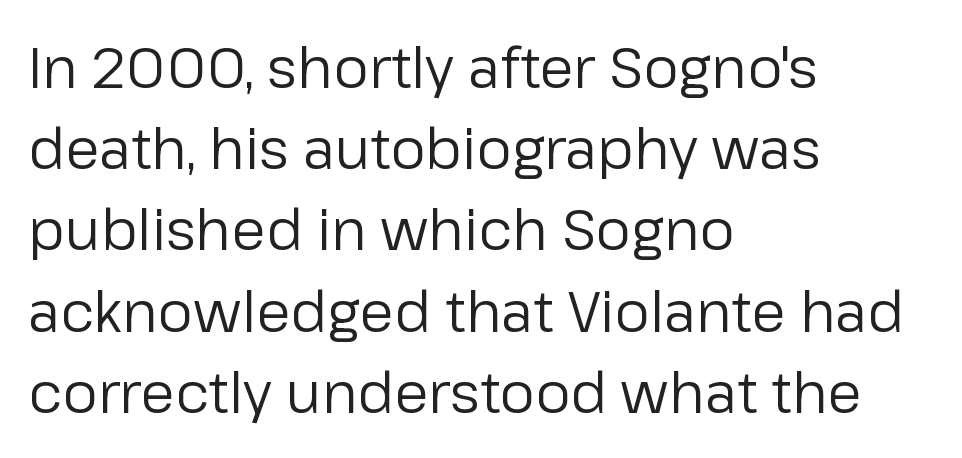
{"serif": "no", "italic": "no", "bold": "no", "weight": "regular", "width": "normal", "stroke_contrast": "low", "x_height": "medium", "monospaced": "no", "underline": "no", "align": "left", "line_spacing": "normal", "line_spacing_ratio": 1.45, "letter_spacing": "normal", "letter_spacing_em": 0.0, "glyph_px": 56}
